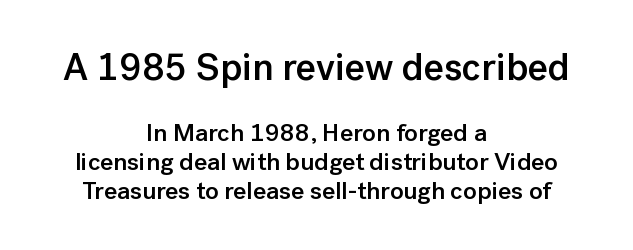
Q: Is the text bold? A: Semi-bold.
Q: Is the text italic (slanted)? A: No, it is upright.
Q: Is the typeface a serif or a sans-serif typeface? A: Sans-serif.
Q: Is the text underlined? A: No.
Q: How is the paragraph aligned? A: Centered.
Q: Is the spacing between letters normal or unusually wide? A: Normal.
Q: Which block of text is set in a larger size, the first (top) or the second (bottom)? A: The first (top) one.
Q: Width (condensed, normal, or wide)? A: Normal.
Q: Stroke contrast? A: Low.
Q: x-height? A: Medium.
Q: Monospaced? A: No.
